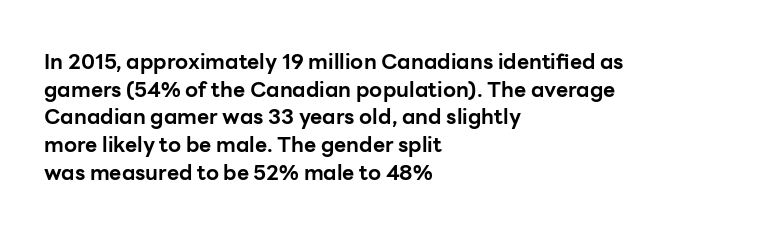
It's the straight-up-and-down kind of type. The words here are not underlined. Summary of vertical rhythm: regular, with standard interline spacing. Alignment: flush left. The rendering keeps characters at their native spacing.
